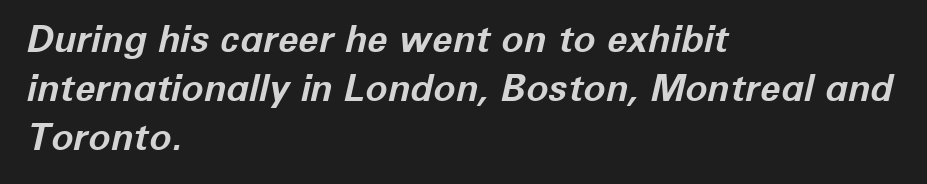
Q: Is the text bold? A: Yes.
Q: Is the text italic (slanted)? A: Yes, it leans right by about 12 degrees.
Q: Is the text underlined? A: No.
Q: How is the paragraph aligned? A: Left-aligned.
Q: Is the spacing between letters normal or unusually wide? A: Normal.
Q: Is the spacing between lines tight, normal or loose? A: Normal.
Q: Width (condensed, normal, or wide)? A: Normal.
Q: Stroke contrast? A: Low.
Q: x-height? A: Medium.
Q: Monospaced? A: No.
